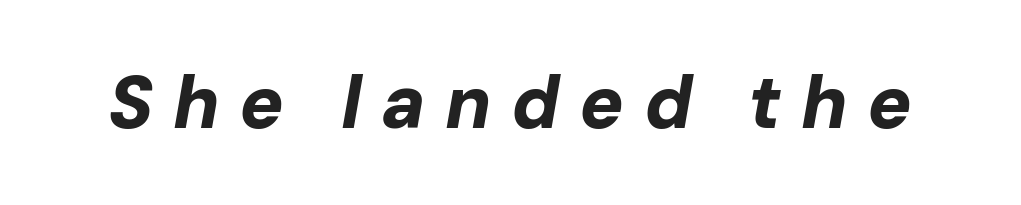
The image shows 74 px bold type, italic (leaning right); set unusually wide letter spacing (+0.26 em), not underlined; low stroke contrast and a medium x-height.
